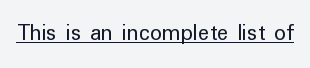
Q: Is the text bold? A: No.
Q: Is the text italic (slanted)? A: No, it is upright.
Q: Is the text underlined? A: Yes.
Q: Is the spacing between letters normal or unusually wide? A: Normal.
